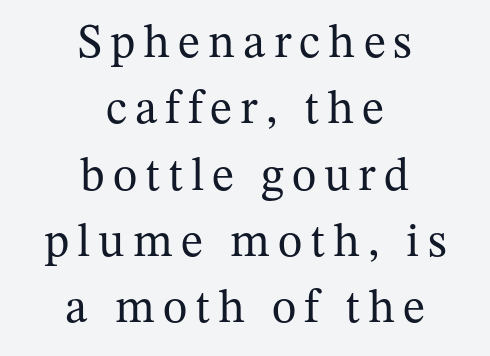
{"serif": "yes", "italic": "no", "bold": "no", "weight": "regular", "width": "normal", "stroke_contrast": "medium", "x_height": "medium", "monospaced": "no", "underline": "no", "align": "center", "line_spacing": "normal", "line_spacing_ratio": 1.41, "glyph_px": 47}
